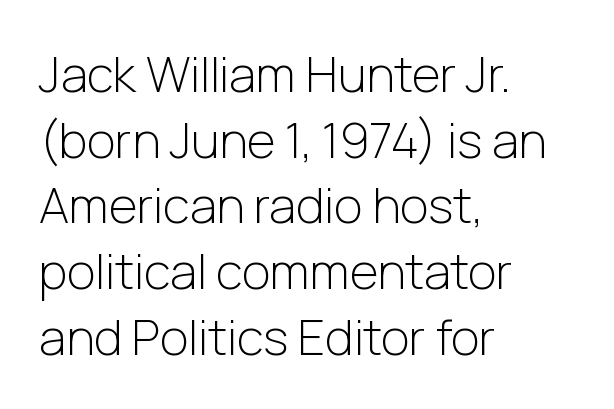
The face used here is proportionally spaced, like ordinary book or web type. The rendering keeps characters at their native spacing. You can tell it's not italic because the verticals are truly vertical. The rag falls on the right side of this text block. Each new line begins a customary step beneath the previous one. These lines are composed in type without serifs.
